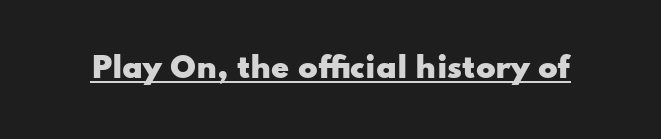
{"serif": "no", "italic": "no", "bold": "yes", "weight": "heavy", "width": "wide", "stroke_contrast": "low", "x_height": "small", "monospaced": "no", "underline": "yes", "letter_spacing": "normal", "letter_spacing_em": 0.0, "glyph_px": 29}
